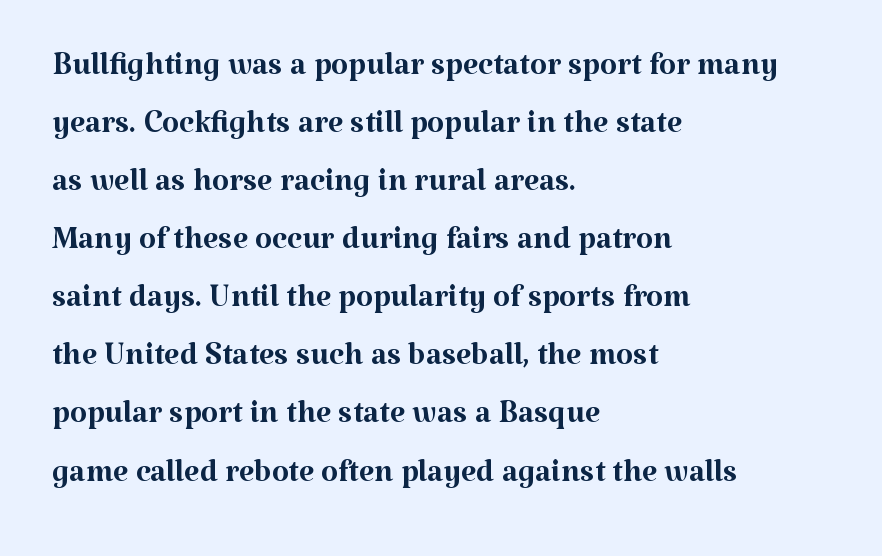
{"serif": "yes", "italic": "no", "bold": "no", "weight": "regular", "width": "normal", "stroke_contrast": "medium", "x_height": "medium", "monospaced": "no", "underline": "no", "align": "left", "line_spacing": "normal", "line_spacing_ratio": 1.32, "letter_spacing": "normal", "letter_spacing_em": 0.0, "glyph_px": 44}
